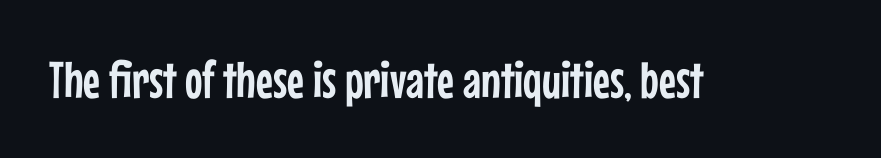
Nobody drew a line under any word here. Caption: standard tracking, unaltered. Font category for this specimen: sans-serif. The specimen reads as upright at a glance. The passage shown is typed in a proportional face where columns would drift.
